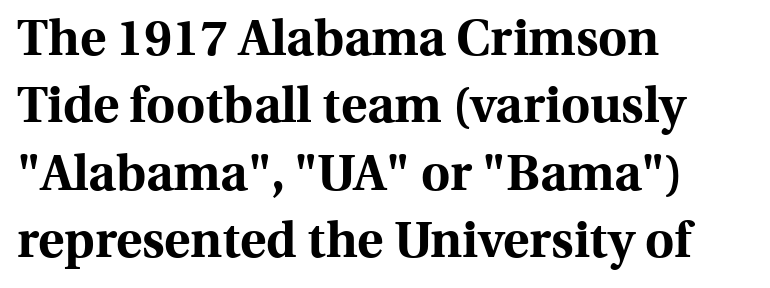
{"serif": "yes", "italic": "no", "bold": "yes", "weight": "bold", "width": "normal", "x_height": "medium", "monospaced": "no", "underline": "no", "align": "left", "line_spacing": "normal", "line_spacing_ratio": 1.35, "letter_spacing": "normal", "letter_spacing_em": 0.0, "glyph_px": 50}
